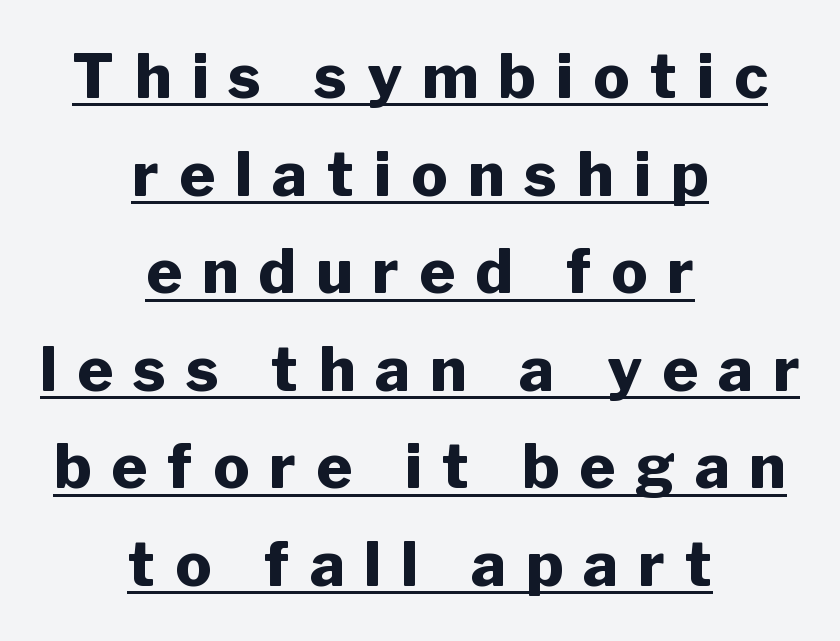
The whitespace from short lines is split evenly between both sides. You can tell it's not italic because the verticals are truly vertical. The space between consecutive lines is moderate. Note: no serifs on the glyphs. What decoration does the sample have? An underline. The face used here is rendered with a markedly widened letterfit.
